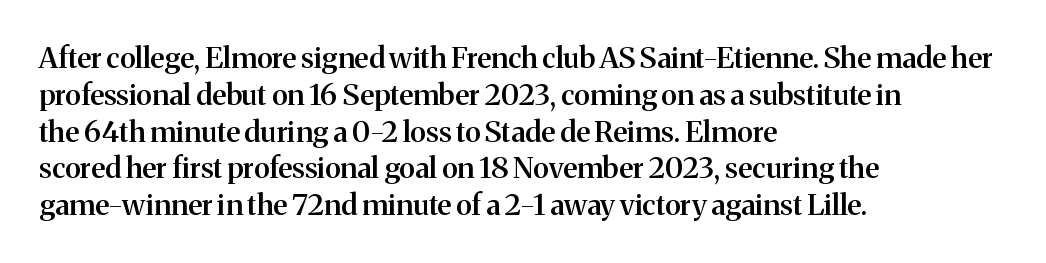
Honestly, there is no underline to notice here at all. Letter spacing: default. Looks like regular typesetting: each glyph gets only the width it needs. These lines carry some extra weight — a demibold, not a full bold.
